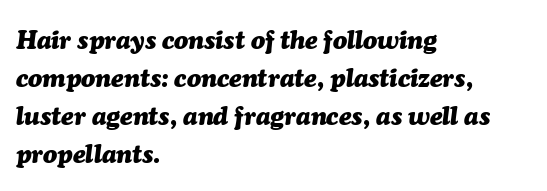
The image shows 26 px bold type, italic (leaning right); set left-aligned, normal line spacing (1.46x), normal letter spacing, not underlined.
